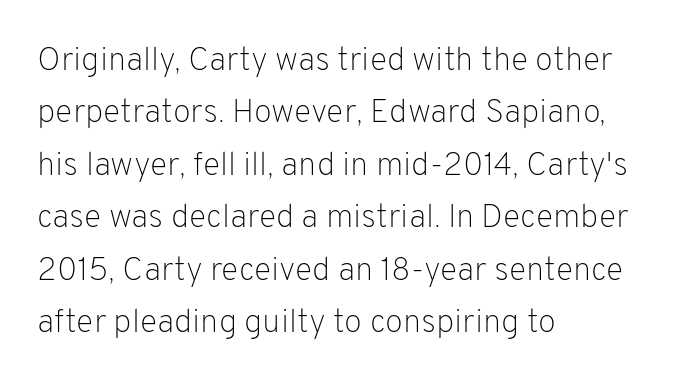
Vertical strokes here are truly vertical. Think standard paragraph weight, or any step lighter than that. The lines in this sample share a left origin and differ only in where they stop. The type family on display is of the sans-serif kind.
